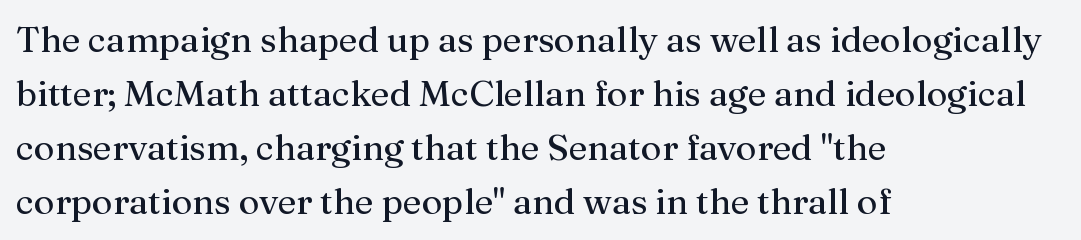
{"serif": "yes", "italic": "no", "bold": "no", "weight": "regular", "width": "normal", "stroke_contrast": "medium", "x_height": "medium", "monospaced": "no", "underline": "no", "align": "left", "line_spacing": "normal", "line_spacing_ratio": 1.5, "letter_spacing": "normal", "letter_spacing_em": 0.0, "glyph_px": 36}
